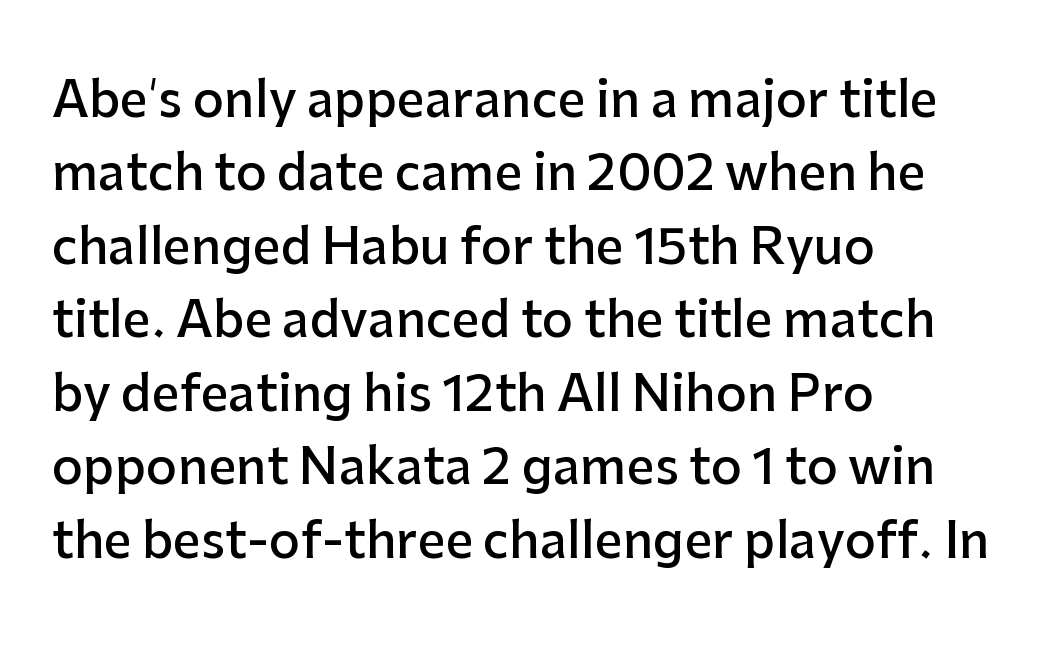
Nobody touched the tracking dial on this one. The block of text has a typical density, with ordinary space between rows. When letters stand straight like this, we call the style roman or upright. These lines stack with their left ends in a neat column.
